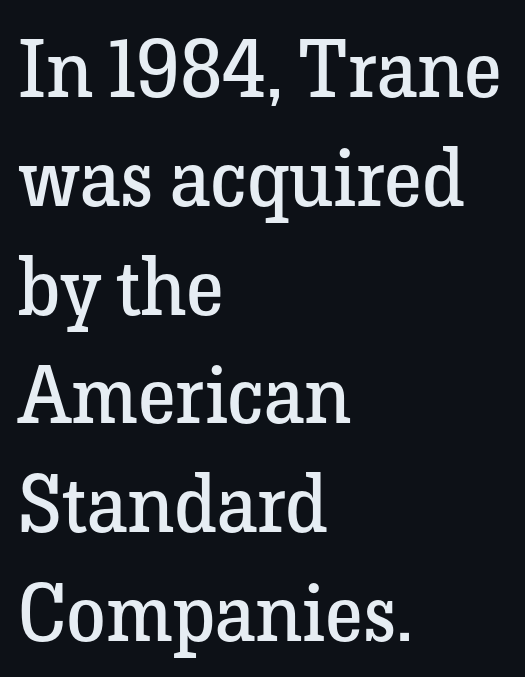
Q: Is the text bold? A: No.
Q: Is the text italic (slanted)? A: No, it is upright.
Q: Is the typeface a serif or a sans-serif typeface? A: Serif.
Q: Is the text underlined? A: No.
Q: How is the paragraph aligned? A: Left-aligned.
Q: Is the spacing between letters normal or unusually wide? A: Normal.
Q: Is the spacing between lines tight, normal or loose? A: Normal.
Q: Width (condensed, normal, or wide)? A: Normal.
Q: Stroke contrast? A: Low.
Q: x-height? A: Medium.
Q: Monospaced? A: No.
